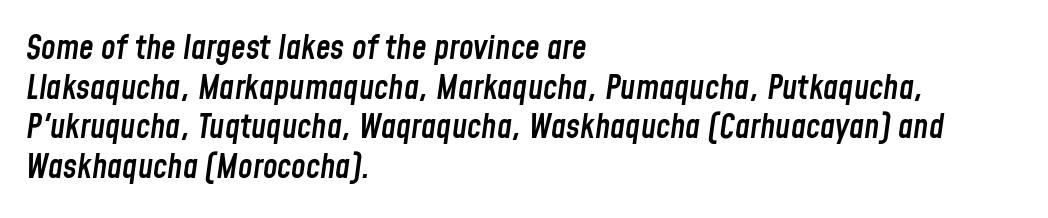
Q: Is the text bold? A: Semi-bold.
Q: Is the text italic (slanted)? A: Yes, it leans right by about 8 degrees.
Q: Is the text underlined? A: No.
Q: How is the paragraph aligned? A: Left-aligned.
Q: Is the spacing between letters normal or unusually wide? A: Normal.
Q: Width (condensed, normal, or wide)? A: Condensed.
Q: Stroke contrast? A: Low.
Q: x-height? A: Medium.
Q: Monospaced? A: No.
